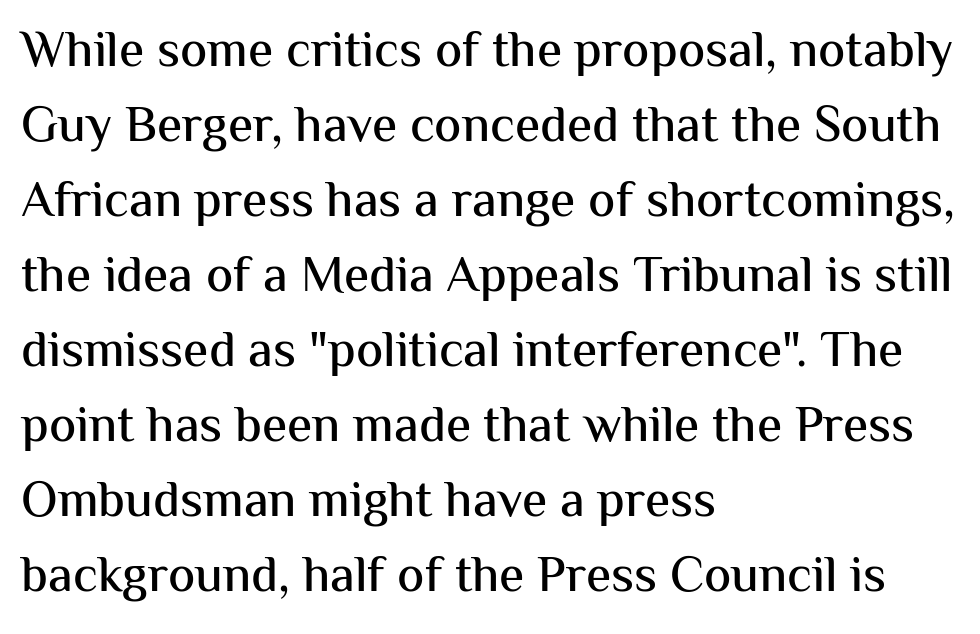
Q: Is the text italic (slanted)? A: No, it is upright.
Q: Is the typeface a serif or a sans-serif typeface? A: Sans-serif.
Q: Is the text underlined? A: No.
Q: How is the paragraph aligned? A: Left-aligned.
Q: Is the spacing between letters normal or unusually wide? A: Normal.
Q: Is the spacing between lines tight, normal or loose? A: Normal.
Q: Width (condensed, normal, or wide)? A: Normal.
Q: Stroke contrast? A: Medium.
Q: x-height? A: Medium.
Q: Monospaced? A: No.
